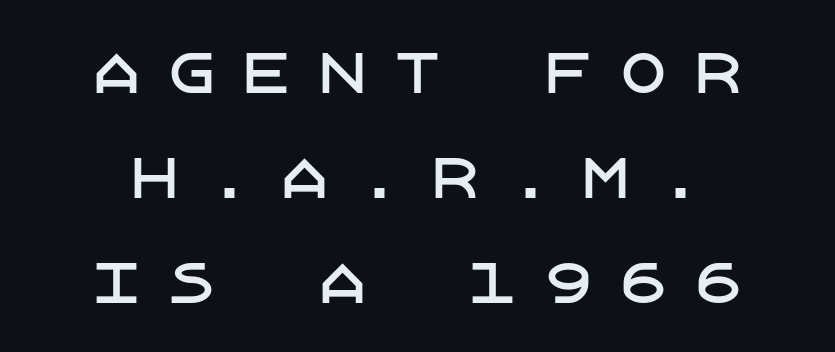
Q: Is the text italic (slanted)? A: No, it is upright.
Q: Is the typeface a serif or a sans-serif typeface? A: Sans-serif.
Q: Is the text underlined? A: No.
Q: Is the spacing between letters normal or unusually wide? A: Unusually wide.
Q: Is the spacing between lines tight, normal or loose? A: Loose.
Q: Width (condensed, normal, or wide)? A: Normal.
Q: Stroke contrast? A: Low.
Q: x-height? A: Large.
